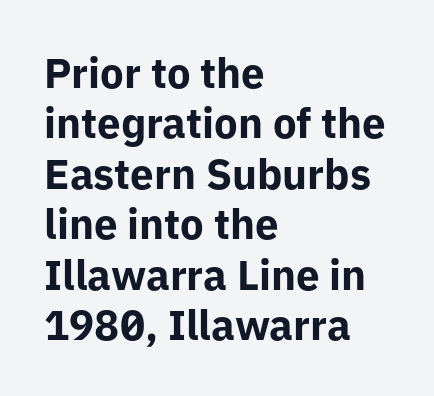
The image shows 42 px bold sans-serif type, upright; set left-aligned, line spacing 1.2x, normal letter spacing, not underlined; low stroke contrast and a medium x-height.
